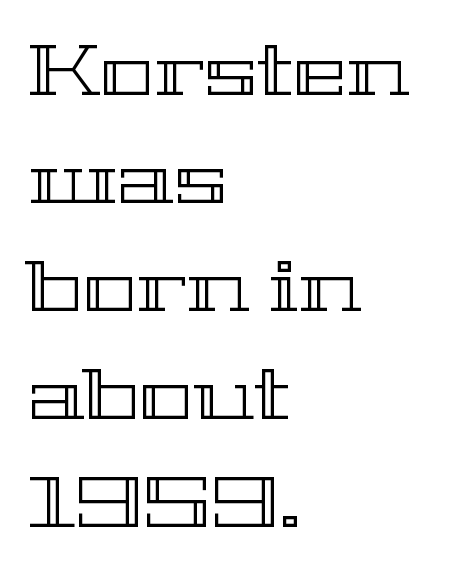
Q: Is the text italic (slanted)? A: No, it is upright.
Q: Is the text underlined? A: No.
Q: How is the paragraph aligned? A: Left-aligned.
Q: Is the spacing between letters normal or unusually wide? A: Normal.
Q: Is the spacing between lines tight, normal or loose? A: Normal.
Q: Width (condensed, normal, or wide)? A: Wide.
Q: x-height? A: Medium.
Q: Monospaced? A: No.
